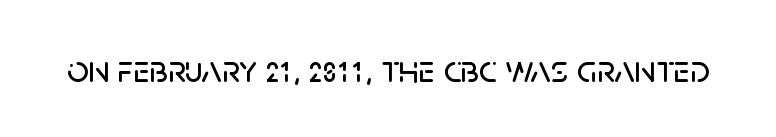
{"serif": "no", "italic": "no", "width": "normal", "stroke_contrast": "low", "x_height": "large", "monospaced": "no", "underline": "no", "letter_spacing": "normal", "letter_spacing_em": 0.0, "glyph_px": 38}
